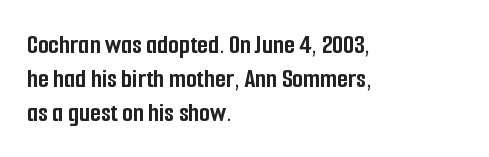
{"serif": "no", "italic": "no", "bold": "yes", "weight": "semibold", "width": "condensed", "stroke_contrast": "low", "x_height": "medium", "monospaced": "no", "underline": "no", "align": "left", "line_spacing_ratio": 1.21, "letter_spacing": "normal", "letter_spacing_em": 0.0, "glyph_px": 28}
